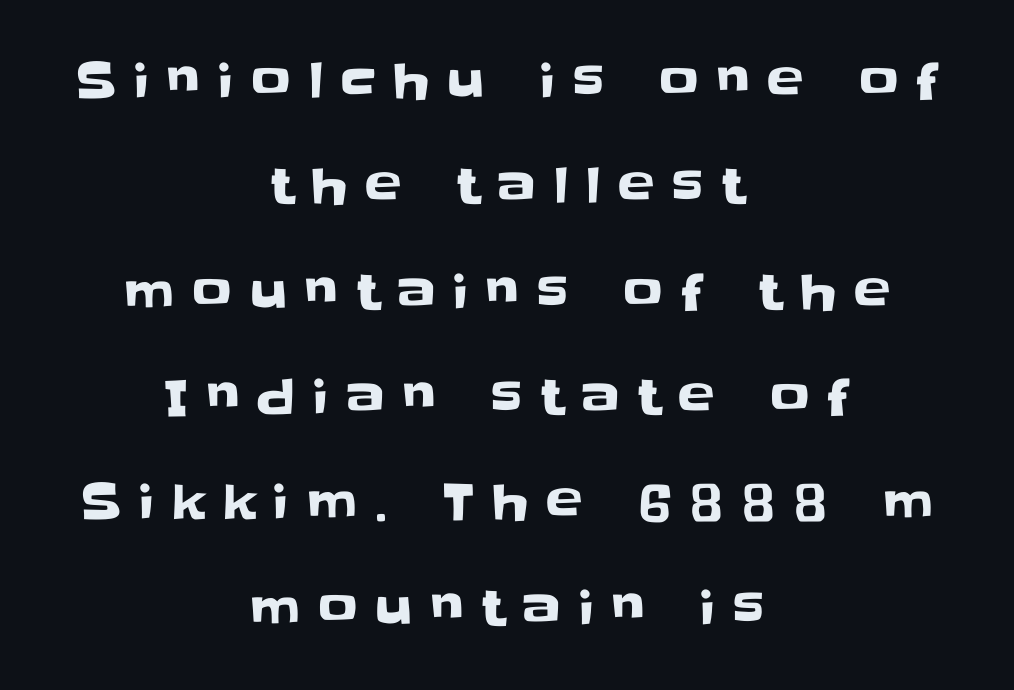
The image shows 49 px sans-serif type, upright; set centered, loose line spacing (2.15x), unusually wide letter spacing (+0.36 em), not underlined; low stroke contrast and a large x-height.
